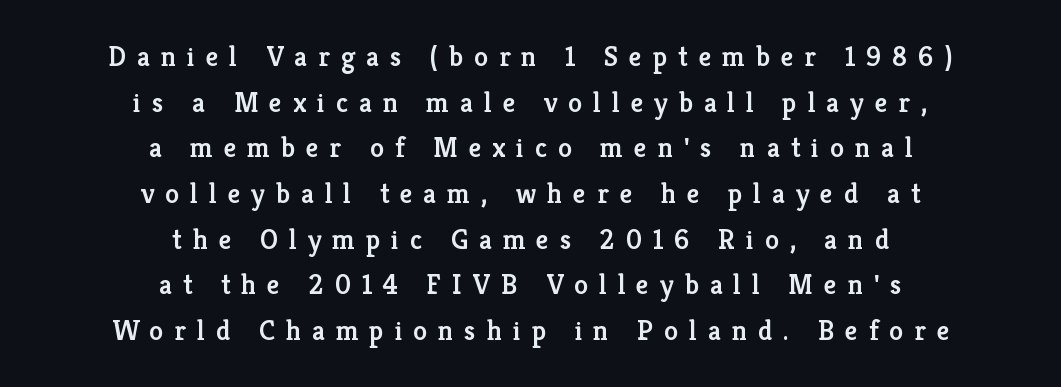
A typesetter would call this proportional, since set widths differ per character. The line texture is sparse and dotted thanks to wide tracking. Vertical spacing — default. Nobody drew a line under any word here. The rag falls on both sides of this text block equally. Regarding serifs, this sample has them.
